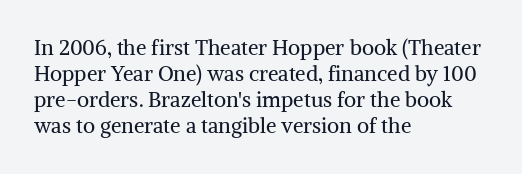
{"italic": "no", "bold": "no", "underline": "no", "align": "left", "line_spacing_ratio": 1.24, "letter_spacing": "normal", "letter_spacing_em": 0.0, "glyph_px": 21}
